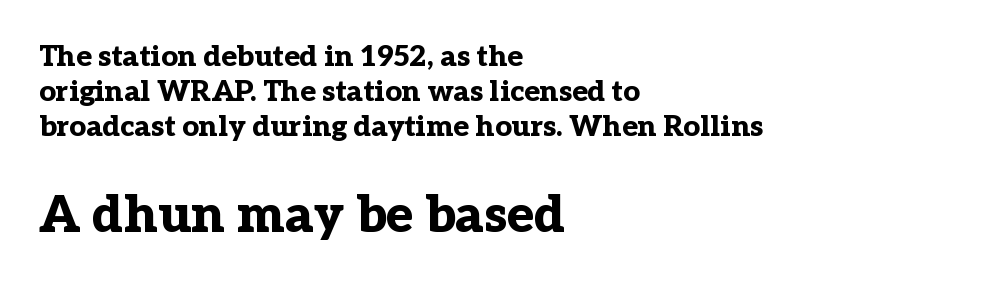
The image shows 51 px bold serif type, upright; set left-aligned, line spacing 1.21x, normal letter spacing, not underlined; the second (bottom) block is 1.76x larger; low stroke contrast and a medium x-height.
